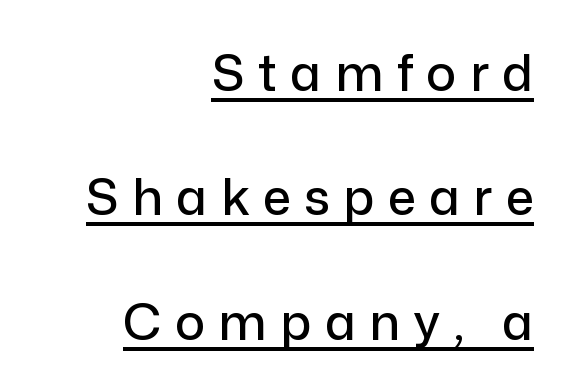
The image shows 50 px sans-serif type, upright; set right-aligned, loose line spacing (2.49x), unusually wide letter spacing (+0.27 em), underlined; low stroke contrast and a medium x-height.
